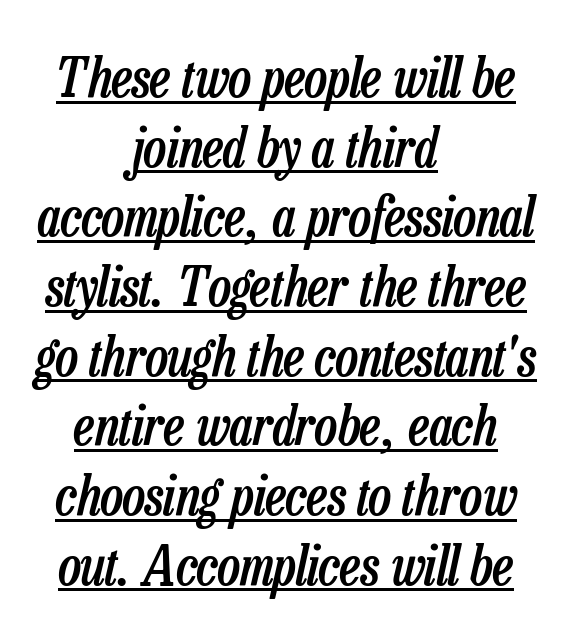
Short note: letters normally spaced. Students, this is semibold: more ink than regular, less than bold. Regular leading. Varying glyph widths throughout — classic text-font behaviour. Descenders here cross a horizontal rule under the line.
